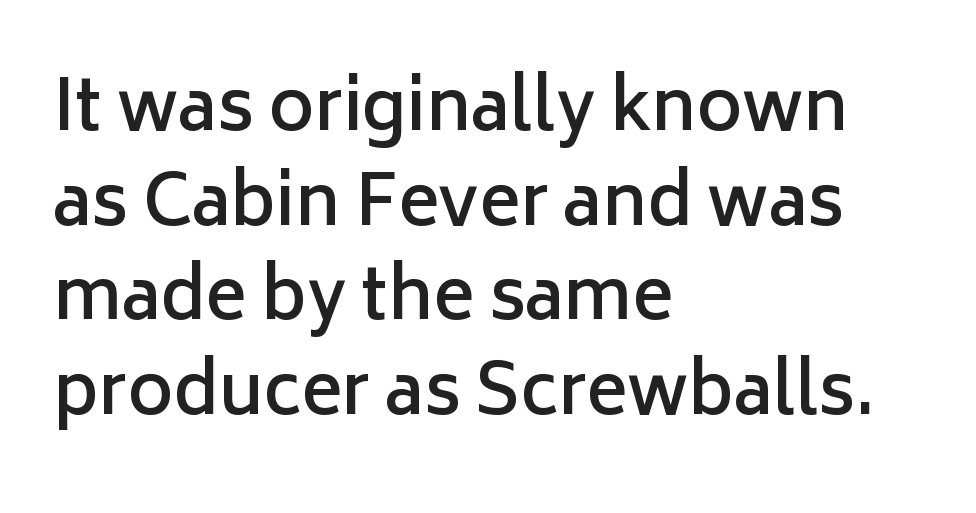
The image shows 69 px semibold sans-serif type, upright; set left-aligned, normal line spacing (1.37x), normal letter spacing, not underlined; low stroke contrast and a medium x-height.
